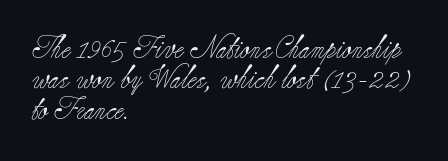
{"bold": "no", "underline": "no", "align": "left", "line_spacing": "normal", "line_spacing_ratio": 1.32, "letter_spacing": "normal", "letter_spacing_em": 0.0, "glyph_px": 23}
